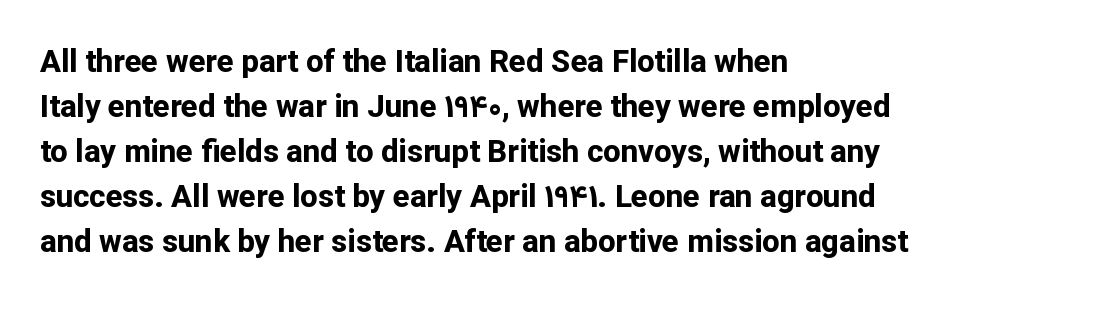
{"serif": "no", "italic": "no", "bold": "yes", "weight": "bold", "width": "normal", "stroke_contrast": "low", "x_height": "medium", "monospaced": "no", "underline": "no", "align": "left", "line_spacing": "normal", "line_spacing_ratio": 1.45, "letter_spacing": "normal", "letter_spacing_em": 0.0, "glyph_px": 31}
